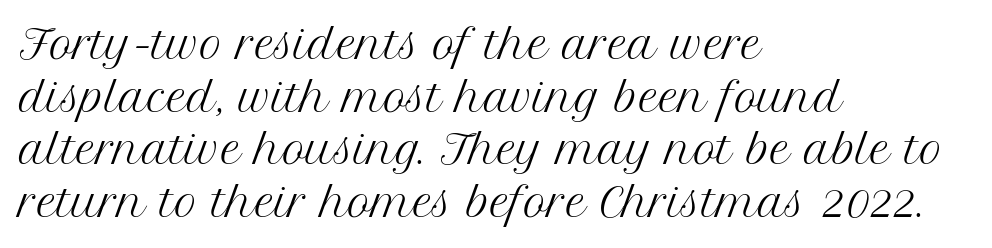
{"bold": "no", "weight": "regular", "width": "normal", "stroke_contrast": "medium", "x_height": "medium", "monospaced": "no", "underline": "no", "align": "left", "line_spacing": "normal", "line_spacing_ratio": 1.35, "letter_spacing": "normal", "letter_spacing_em": 0.0, "glyph_px": 39}
